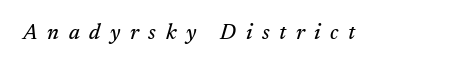
{"italic": "yes", "lean": "right", "slant_degrees": 17, "underline": "no", "letter_spacing": "wide", "letter_spacing_em": 0.46, "glyph_px": 21}
